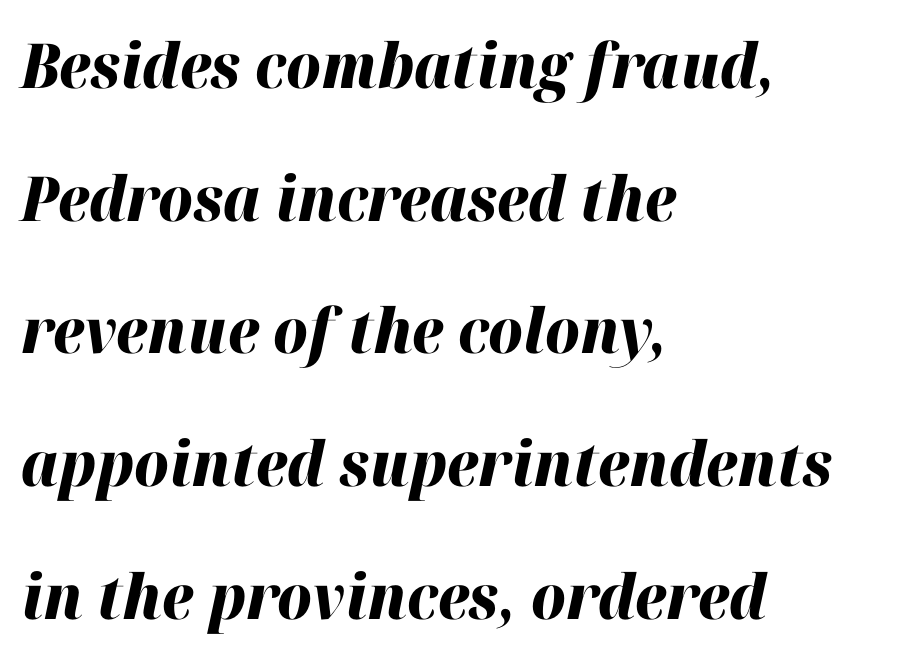
The image shows 62 px heavy type, italic (leaning right); set left-aligned, loose line spacing (2.14x), normal letter spacing, not underlined; high stroke contrast and a medium x-height.
